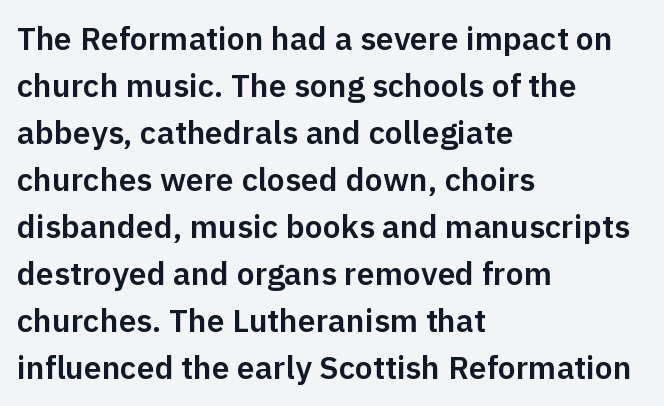
{"serif": "no", "italic": "no", "width": "normal", "stroke_contrast": "low", "x_height": "medium", "monospaced": "no", "underline": "no", "align": "left", "line_spacing": "normal", "line_spacing_ratio": 1.47, "letter_spacing": "normal", "letter_spacing_em": 0.0, "glyph_px": 32}
